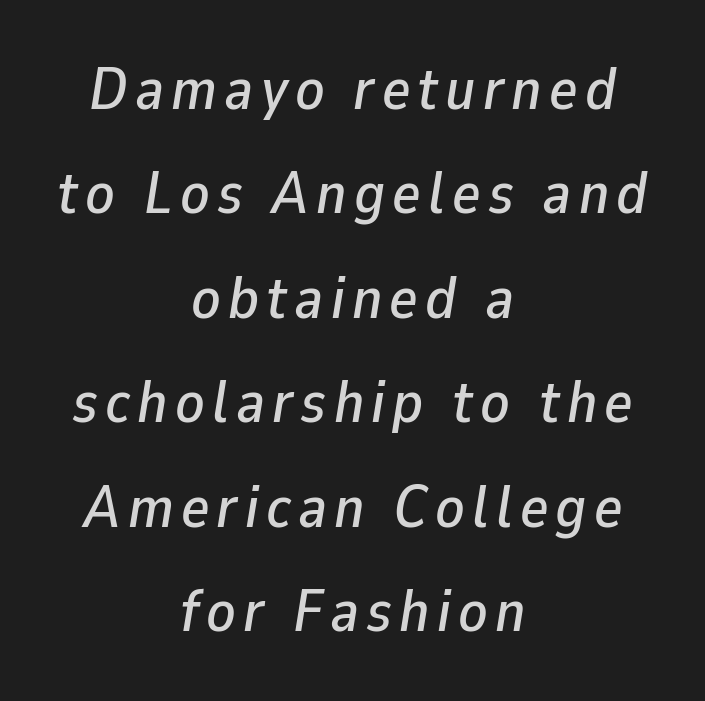
Q: Is the text italic (slanted)? A: Yes, it leans right by about 9 degrees.
Q: Is the text underlined? A: No.
Q: How is the paragraph aligned? A: Centered.
Q: Width (condensed, normal, or wide)? A: Normal.
Q: Stroke contrast? A: Low.
Q: x-height? A: Medium.
Q: Monospaced? A: No.
